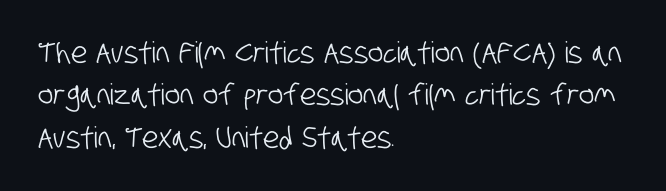
This rendering employs a face without finishing strokes, i.e., a sans-serif. Note the varied advance widths — an 'i' is clearly narrower than an 'm'. Clear beneath every line of the passage. The paragraph has a hard left edge and a soft right edge. The passage shown has conventional tracking throughout.
